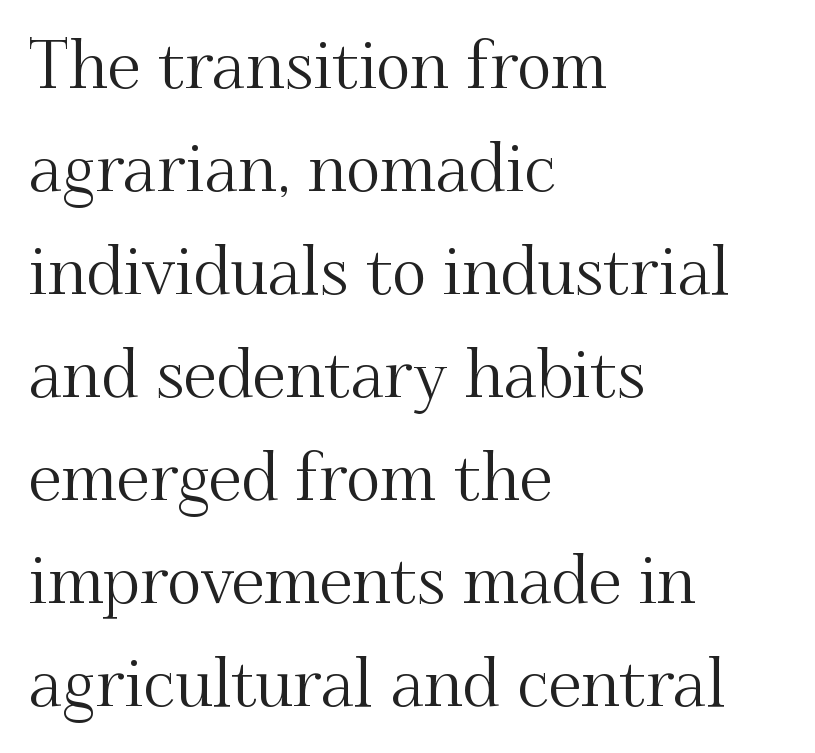
Q: Is the text italic (slanted)? A: No, it is upright.
Q: Is the typeface a serif or a sans-serif typeface? A: Serif.
Q: Is the text underlined? A: No.
Q: How is the paragraph aligned? A: Left-aligned.
Q: Is the spacing between letters normal or unusually wide? A: Normal.
Q: Is the spacing between lines tight, normal or loose? A: Normal.
Q: Width (condensed, normal, or wide)? A: Normal.
Q: Stroke contrast? A: Medium.
Q: x-height? A: Small.
Q: Monospaced? A: No.
